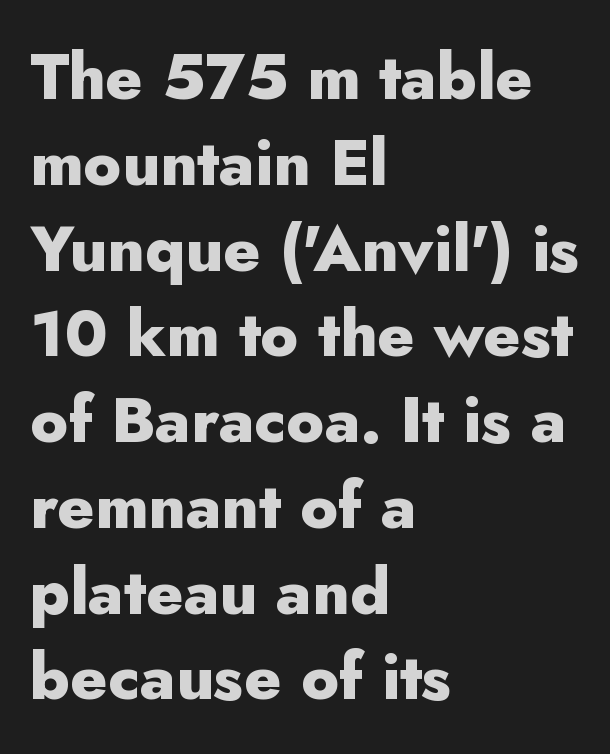
The image shows 64 px heavy sans-serif type, upright; set left-aligned, normal line spacing (1.34x), normal letter spacing, not underlined; low stroke contrast and a small x-height.
